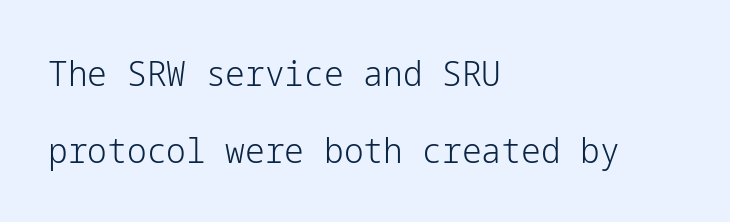
The image shows 35 px light sans-serif type, upright; set left-aligned, loose line spacing (2.19x), normal letter spacing, not underlined; low stroke contrast and a medium x-height.
